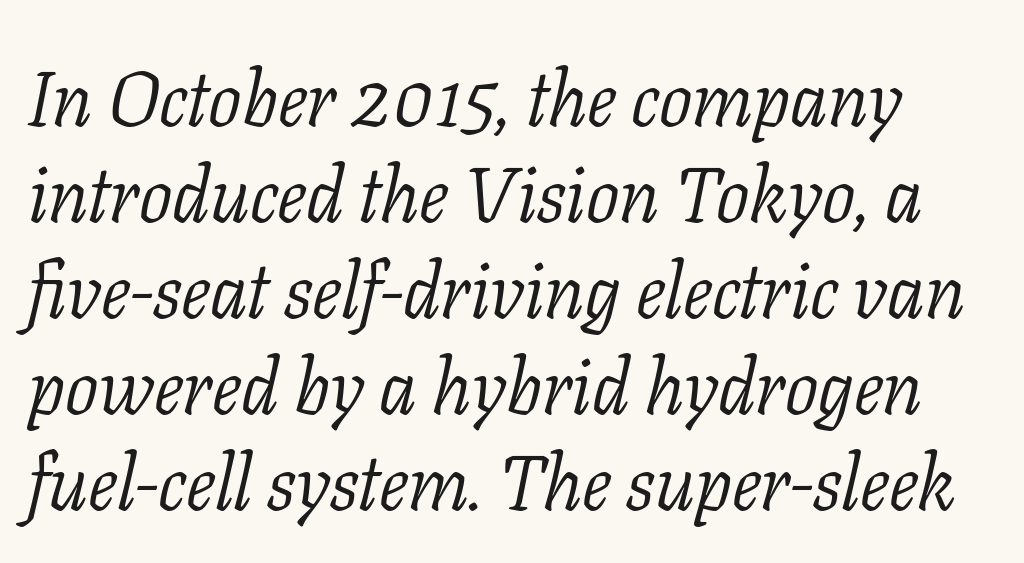
The strip under each line holds only bare page. The glyphs look as if they've been sheared to an angle. You can tell from the footed stems that serif type was used. No extra ink here — the face is not bold.
